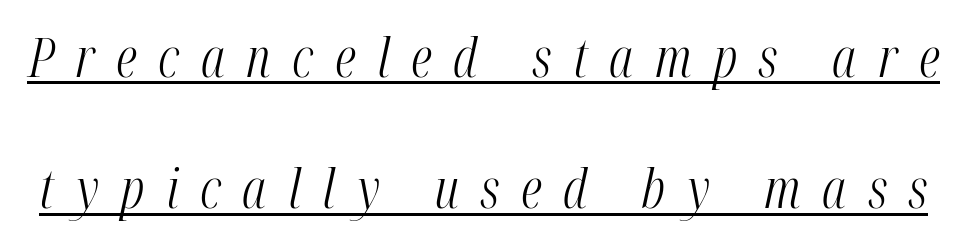
The image shows 55 px light, condensed type, italic (leaning right); set loose line spacing (2.39x), unusually wide letter spacing (+0.39 em), underlined; medium stroke contrast and a medium x-height.
